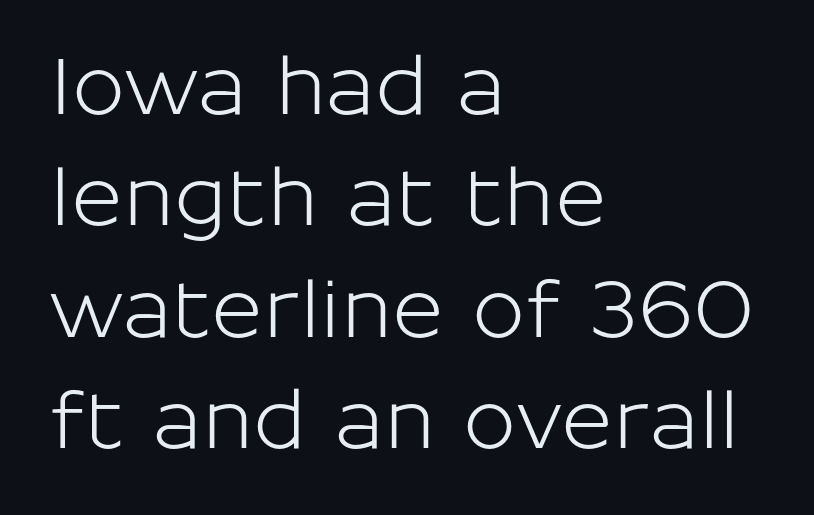
The image shows 79 px sans-serif type, upright; set left-aligned, normal line spacing (1.41x), normal letter spacing, not underlined; low stroke contrast and a medium x-height.
